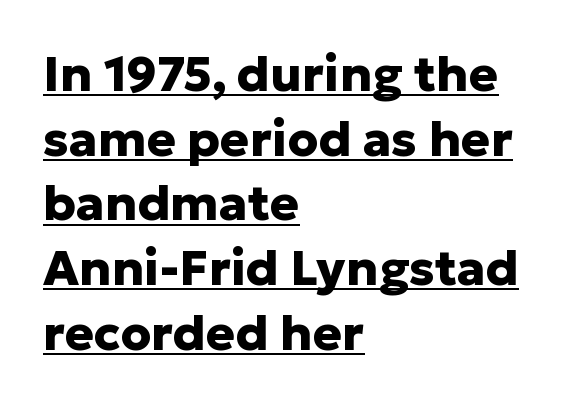
Q: Is the text bold? A: Yes.
Q: Is the text italic (slanted)? A: No, it is upright.
Q: Is the typeface a serif or a sans-serif typeface? A: Sans-serif.
Q: Is the text underlined? A: Yes.
Q: How is the paragraph aligned? A: Left-aligned.
Q: Is the spacing between letters normal or unusually wide? A: Normal.
Q: Is the spacing between lines tight, normal or loose? A: Normal.
Q: Width (condensed, normal, or wide)? A: Normal.
Q: Stroke contrast? A: Low.
Q: x-height? A: Medium.
Q: Monospaced? A: No.
